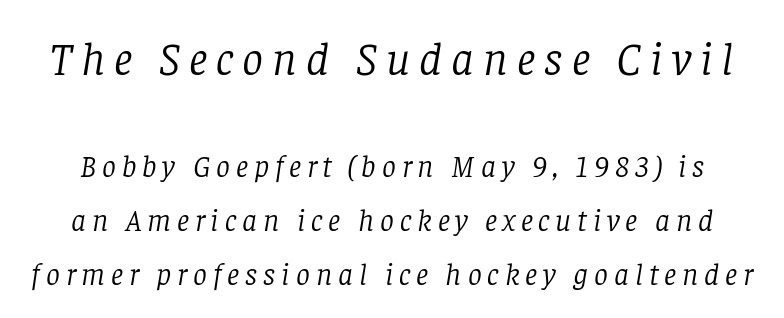
Q: Is the text bold? A: No.
Q: Is the text italic (slanted)? A: Yes, it leans right by about 8 degrees.
Q: Is the typeface a serif or a sans-serif typeface? A: Serif.
Q: Is the text underlined? A: No.
Q: Which block of text is set in a larger size, the first (top) or the second (bottom)? A: The first (top) one.
Q: Width (condensed, normal, or wide)? A: Normal.
Q: Stroke contrast? A: Low.
Q: x-height? A: Large.
Q: Monospaced? A: No.
